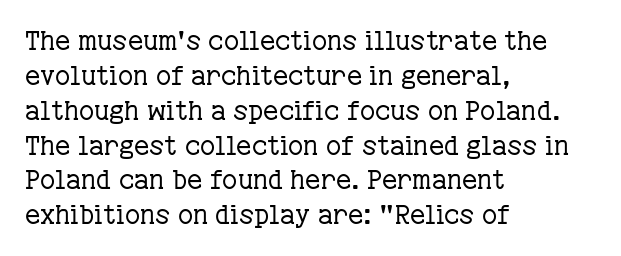
Q: Is the text bold? A: No.
Q: Is the text italic (slanted)? A: No, it is upright.
Q: Is the text underlined? A: No.
Q: How is the paragraph aligned? A: Left-aligned.
Q: Is the spacing between letters normal or unusually wide? A: Normal.
Q: Is the spacing between lines tight, normal or loose? A: Normal.
